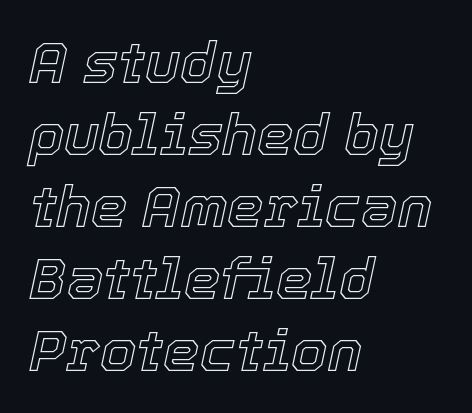
Q: Is the text italic (slanted)? A: Yes, it leans right by about 12 degrees.
Q: Is the text underlined? A: No.
Q: How is the paragraph aligned? A: Left-aligned.
Q: Is the spacing between letters normal or unusually wide? A: Normal.
Q: Width (condensed, normal, or wide)? A: Normal.
Q: x-height? A: Medium.
Q: Monospaced? A: No.
